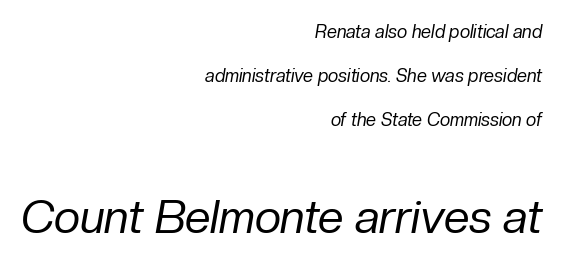
{"italic": "yes", "lean": "right", "slant_degrees": 10, "bold": "no", "weight": "regular", "width": "normal", "stroke_contrast": "low", "x_height": "medium", "monospaced": "no", "underline": "no", "align": "right", "line_spacing": "loose", "line_spacing_ratio": 2.45, "letter_spacing": "normal", "letter_spacing_em": 0.0, "larger_block": "second", "size_ratio": 2.56, "glyph_px": 46}
